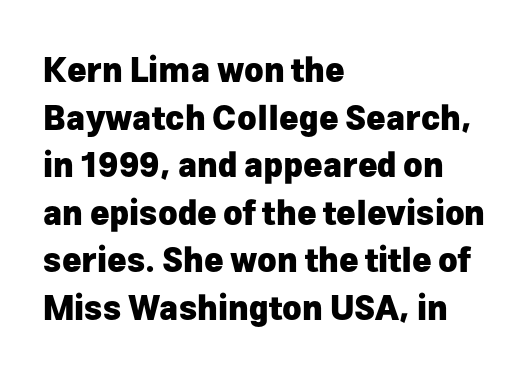
The image shows 33 px heavy sans-serif type, upright; set left-aligned, normal line spacing (1.44x), normal letter spacing, not underlined; low stroke contrast and a medium x-height.
